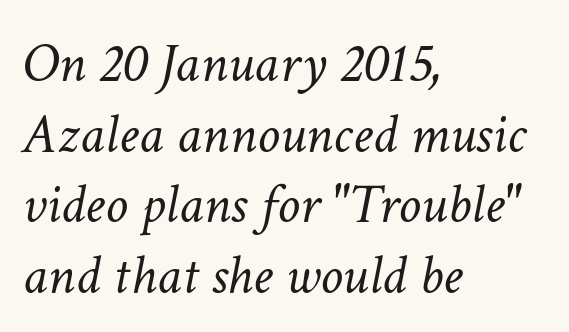
Q: Is the text bold? A: No.
Q: Is the text italic (slanted)? A: Yes, it leans right by about 11 degrees.
Q: Is the text underlined? A: No.
Q: How is the paragraph aligned? A: Left-aligned.
Q: Is the spacing between letters normal or unusually wide? A: Normal.
Q: Width (condensed, normal, or wide)? A: Normal.
Q: Stroke contrast? A: Low.
Q: x-height? A: Medium.
Q: Monospaced? A: No.
